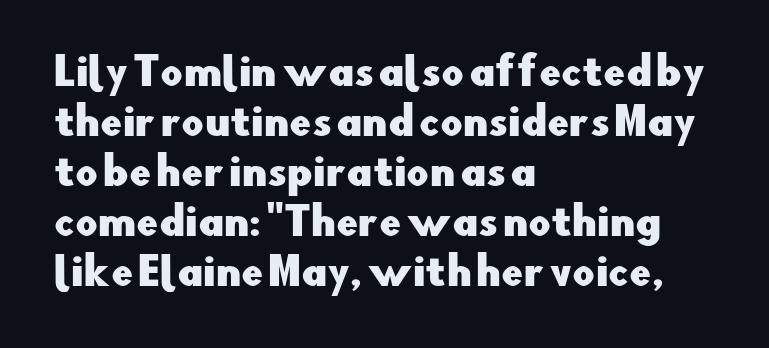
{"serif": "no", "italic": "no", "width": "normal", "stroke_contrast": "low", "x_height": "small", "monospaced": "no", "underline": "no", "align": "left", "line_spacing": "normal", "line_spacing_ratio": 1.28, "letter_spacing": "normal", "letter_spacing_em": 0.0, "glyph_px": 39}
